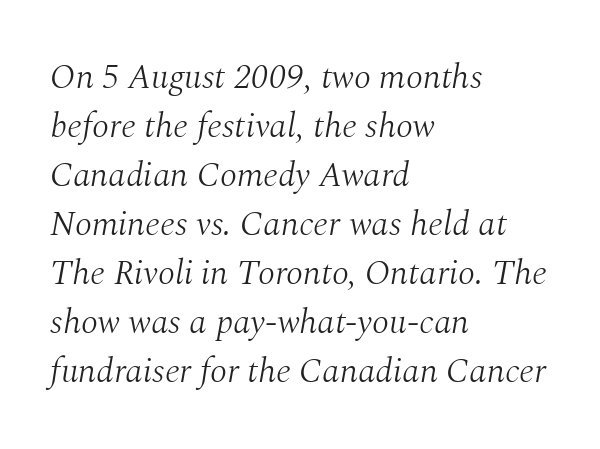
Q: Is the text bold? A: No.
Q: Is the text italic (slanted)? A: Yes, it leans right by about 10 degrees.
Q: Is the typeface a serif or a sans-serif typeface? A: Serif.
Q: Is the text underlined? A: No.
Q: How is the paragraph aligned? A: Left-aligned.
Q: Is the spacing between letters normal or unusually wide? A: Normal.
Q: Is the spacing between lines tight, normal or loose? A: Normal.
Q: Width (condensed, normal, or wide)? A: Normal.
Q: Stroke contrast? A: Medium.
Q: x-height? A: Medium.
Q: Monospaced? A: No.
